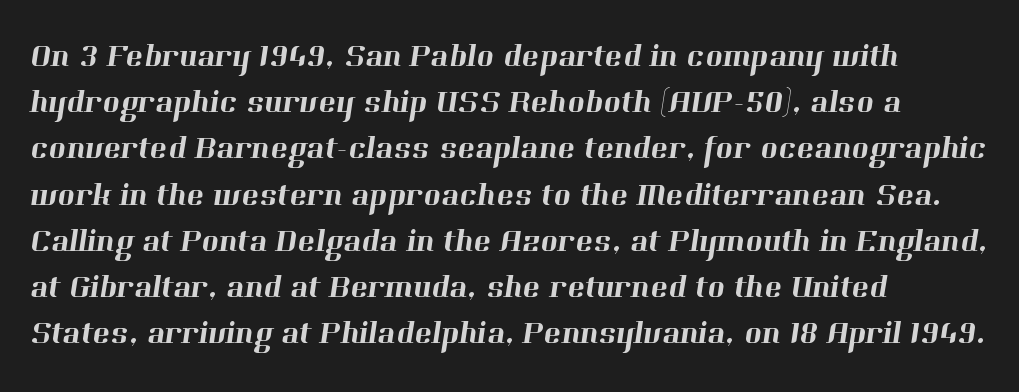
The image shows 33 px serif type; set left-aligned, normal line spacing (1.4x), normal letter spacing, not underlined; high stroke contrast and a medium x-height.
